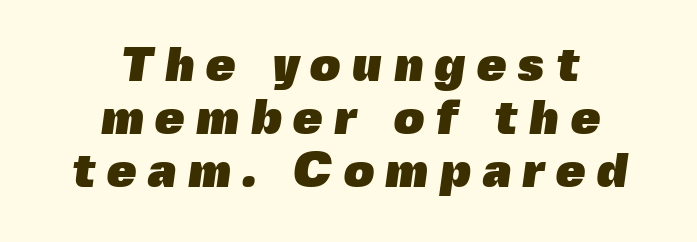
{"serif": "no", "bold": "yes", "weight": "heavy", "width": "normal", "x_height": "medium", "monospaced": "no", "underline": "no", "align": "center", "line_spacing": "tight", "line_spacing_ratio": 1.1, "letter_spacing": "wide", "letter_spacing_em": 0.23, "glyph_px": 48}
